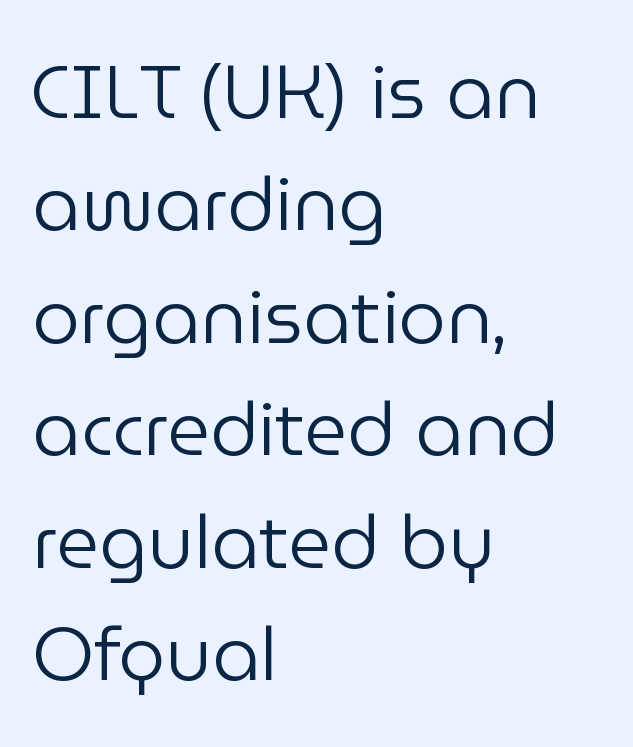
Grotesque or geometric, the face here clearly has no serifs. Vertically, the passage feels balanced, rows spaced as you'd expect. Each letter keeps its own natural width here, so spacing adapts to shape. Layout note: lines flush left. The letterforms sit shoulder to shoulder at normal distance. Glance below the letters and you will spot only blank space.
